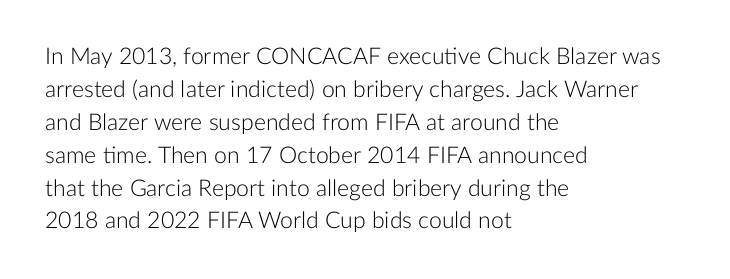
Q: Is the text bold? A: No.
Q: Is the text italic (slanted)? A: No, it is upright.
Q: Is the text underlined? A: No.
Q: How is the paragraph aligned? A: Left-aligned.
Q: Is the spacing between letters normal or unusually wide? A: Normal.
Q: Is the spacing between lines tight, normal or loose? A: Normal.
